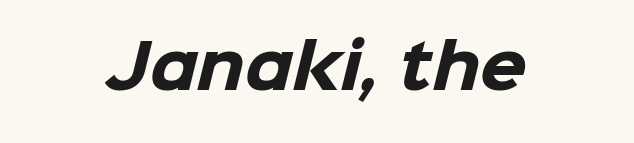
Q: Is the text bold? A: Yes.
Q: Is the typeface a serif or a sans-serif typeface? A: Sans-serif.
Q: Is the text underlined? A: No.
Q: Is the spacing between letters normal or unusually wide? A: Normal.
Q: Width (condensed, normal, or wide)? A: Normal.
Q: Stroke contrast? A: Low.
Q: x-height? A: Medium.
Q: Monospaced? A: No.
